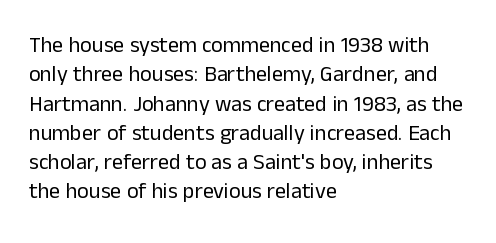
Q: Is the text bold? A: No.
Q: Is the text italic (slanted)? A: No, it is upright.
Q: Is the text underlined? A: No.
Q: How is the paragraph aligned? A: Left-aligned.
Q: Is the spacing between letters normal or unusually wide? A: Normal.
Q: Is the spacing between lines tight, normal or loose? A: Normal.
